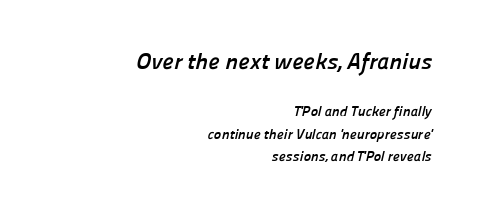
What stands out about the letter spacing? Nothing — it is the standard amount. These lines carry a lot of weight — the face is fully bold. This rendering uses right alignment, leaving the left contour irregular. Words float on clear page, feet unadorned.
